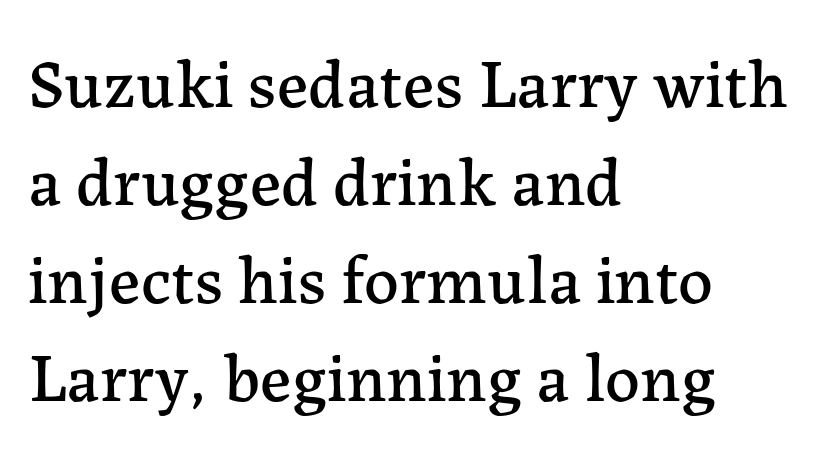
This block has exactly the height ordinary leading produces. A bare baseline throughout the passage. The passage shown is typed in a proportional face where columns would drift. Vertical strokes here are truly vertical. The rendering anchors every line to the left-hand side.
